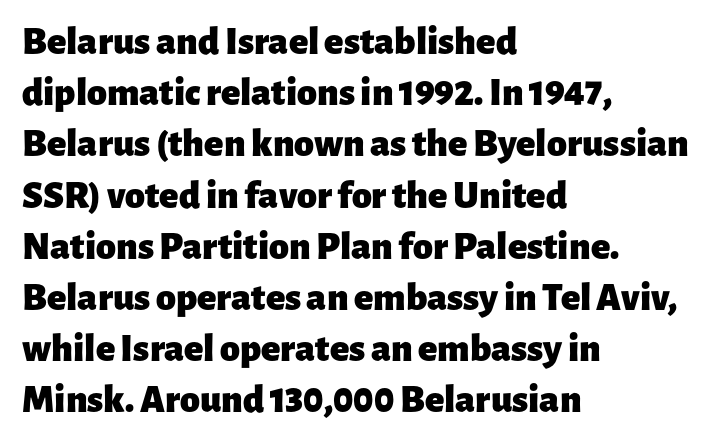
Q: Is the text bold? A: Yes.
Q: Is the text italic (slanted)? A: No, it is upright.
Q: Is the typeface a serif or a sans-serif typeface? A: Sans-serif.
Q: Is the text underlined? A: No.
Q: How is the paragraph aligned? A: Left-aligned.
Q: Is the spacing between letters normal or unusually wide? A: Normal.
Q: Is the spacing between lines tight, normal or loose? A: Normal.
Q: Width (condensed, normal, or wide)? A: Normal.
Q: Stroke contrast? A: Low.
Q: x-height? A: Medium.
Q: Monospaced? A: No.
